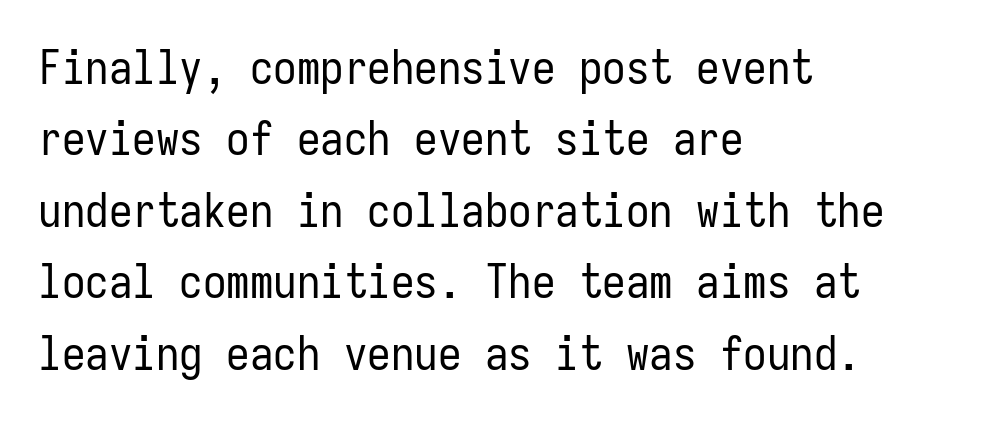
The type family on display is of the sans-serif kind. Glyph-to-glyph distance matches everyday printed text. Quick note: interline space is typical. A bare baseline throughout the passage. The passage is arranged the way most books set body copy — flush left.
